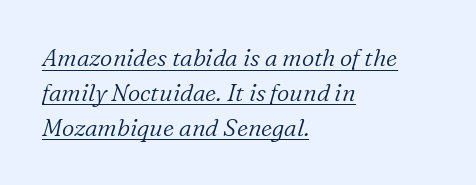
The image shows 24 px text type, italic (leaning right); set left-aligned, normal line spacing (1.45x), normal letter spacing, underlined.
